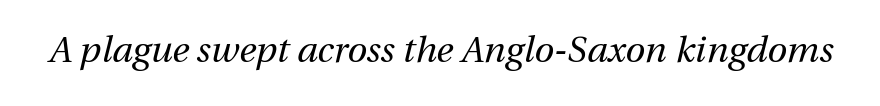
{"italic": "yes", "lean": "right", "slant_degrees": 13, "bold": "no", "weight": "regular", "width": "normal", "stroke_contrast": "medium", "x_height": "medium", "monospaced": "no", "underline": "no", "letter_spacing": "normal", "letter_spacing_em": 0.0, "glyph_px": 36}
